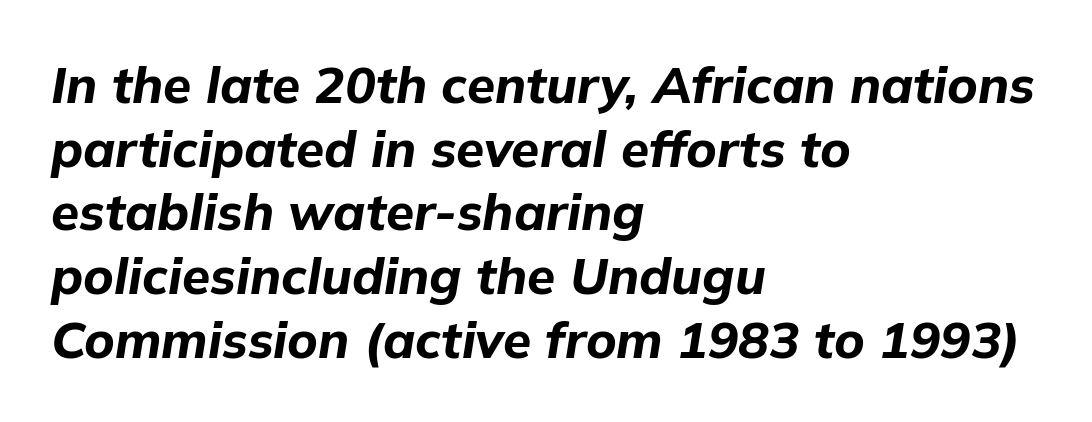
This sample is left-justified, so line endings fall wherever the words run out. A clean baseline with only descenders dipping below it. If you measured baseline to baseline, you'd find a middling distance. These lines keep a tight, regular rhythm from letter to letter. Slanted lettering throughout. Note the varied advance widths — an 'i' is clearly narrower than an 'm'.
